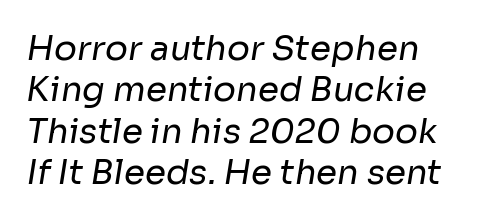
In terms of letterspacing, this is plain default setting. Each stroke keeps to a modest, everyday thickness or less. Only glyphs here, with clear space below each row. Character widths vary here, with narrow letters taking less room than wide ones. Classification — sans serif.
